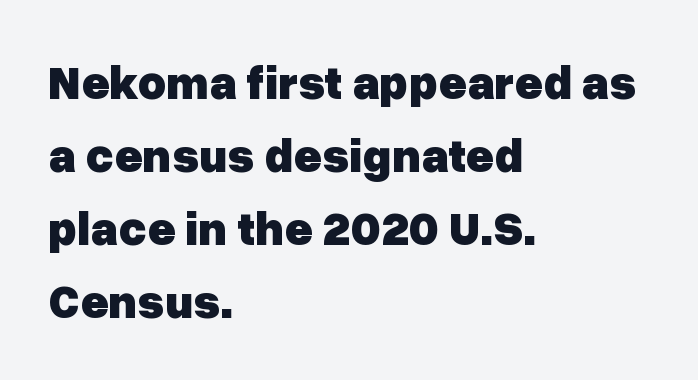
The letters stand straight up with perfectly vertical stems. The gap between lines stays unmarked. A classic flush-left, rag-right setting is used for this passage. The type family on display is of the sans-serif kind. Pretty heavy lettering here — definitely bold. Honestly, the row spacing looks completely unremarkable.
